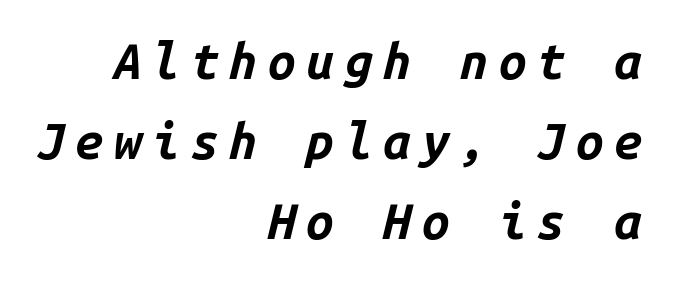
The paragraph shown leans on its right margin. Regular leading. An italicized treatment has been applied to the whole sample. The horizontal fit of the characters is loose and conspicuously gappy.
